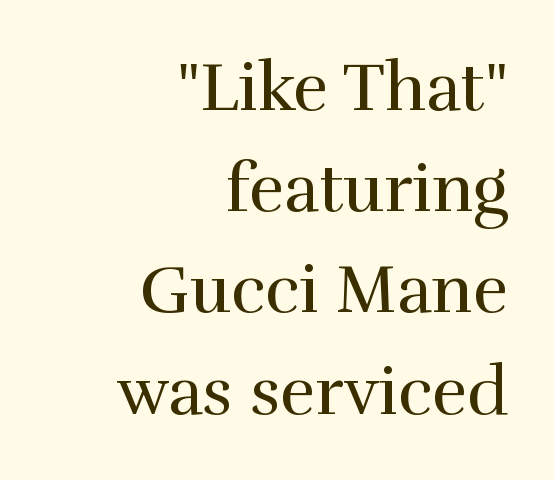
{"serif": "yes", "italic": "no", "bold": "no", "weight": "regular", "width": "normal", "x_height": "medium", "monospaced": "no", "underline": "no", "align": "right", "line_spacing": "normal", "line_spacing_ratio": 1.51, "letter_spacing": "normal", "letter_spacing_em": 0.0, "glyph_px": 67}
